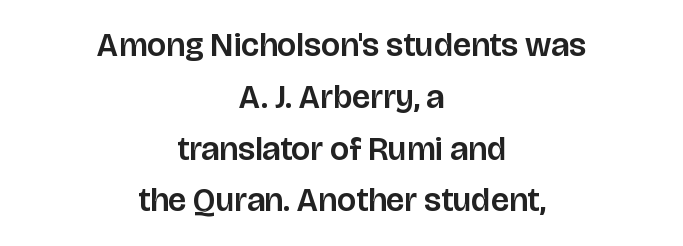
The image shows 33 px sans-serif type, upright; set centered, normal line spacing (1.57x), normal letter spacing, not underlined; low stroke contrast and a large x-height.
